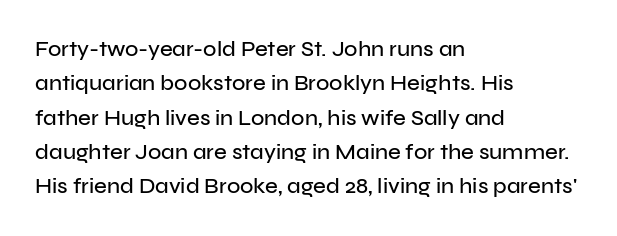
Teacher's note: observe the even left margin — that is flush-left alignment. The passage shown has conventional tracking throughout. It's the straight-up-and-down kind of type. The block of text has a typical density, with ordinary space between rows. The area under the type is left untouched.
